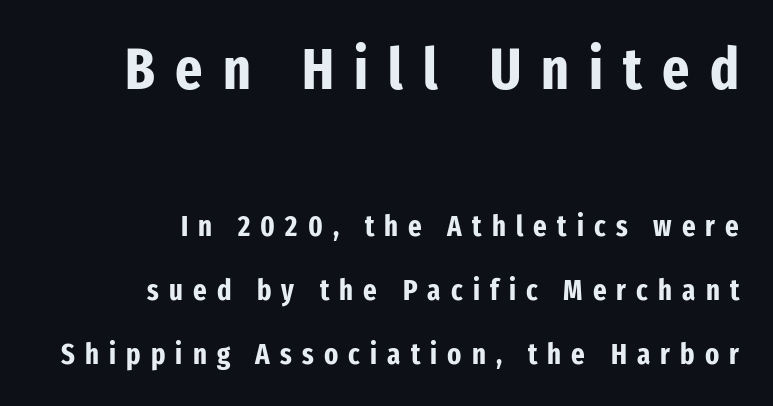
{"serif": "no", "italic": "no", "bold": "yes", "weight": "bold", "width": "condensed", "stroke_contrast": "low", "x_height": "medium", "monospaced": "no", "underline": "no", "align": "right", "line_spacing": "loose", "line_spacing_ratio": 2.2, "letter_spacing": "wide", "letter_spacing_em": 0.35, "larger_block": "first", "size_ratio": 2.0, "glyph_px": 58}
